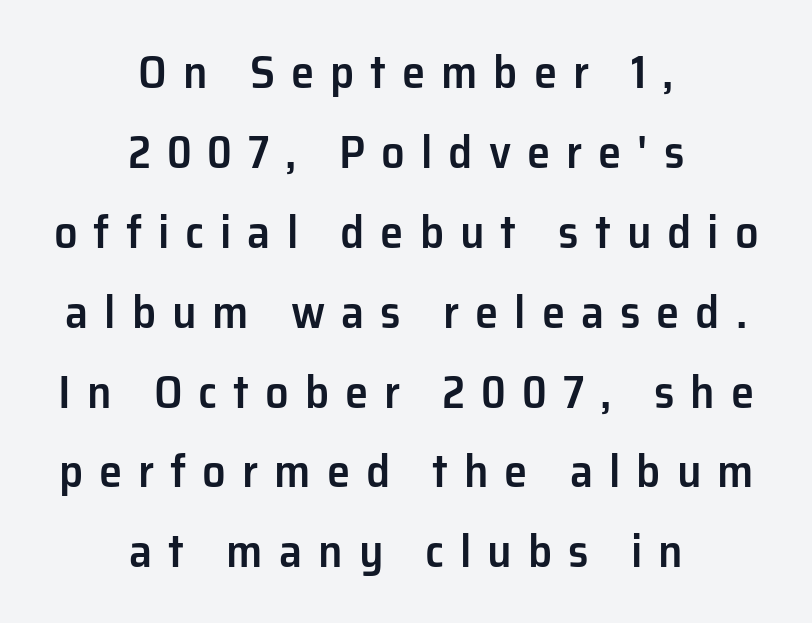
Q: Is the text bold? A: Semi-bold.
Q: Is the text italic (slanted)? A: No, it is upright.
Q: Is the typeface a serif or a sans-serif typeface? A: Sans-serif.
Q: Is the text underlined? A: No.
Q: How is the paragraph aligned? A: Centered.
Q: Is the spacing between letters normal or unusually wide? A: Unusually wide.
Q: Is the spacing between lines tight, normal or loose? A: Normal.
Q: Width (condensed, normal, or wide)? A: Normal.
Q: Stroke contrast? A: Low.
Q: x-height? A: Medium.
Q: Monospaced? A: No.
